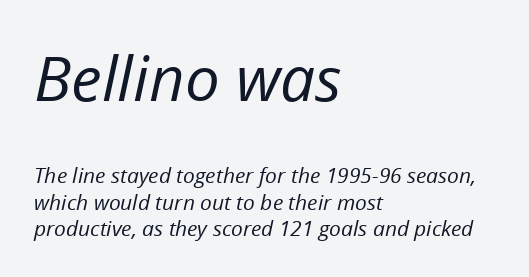
The image shows 62 px regular-weight type, italic (leaning right); set left-aligned, line spacing 1.24x, normal letter spacing, not underlined; the first (top) block is 2.95x larger; low stroke contrast and a medium x-height.
